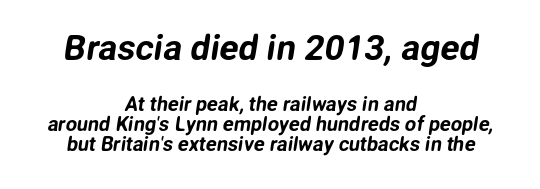
The image shows 35 px sans-serif type; set centered, tight line spacing (1.0x), normal letter spacing, not underlined; the first (top) block is 1.75x larger; low stroke contrast and a medium x-height.
